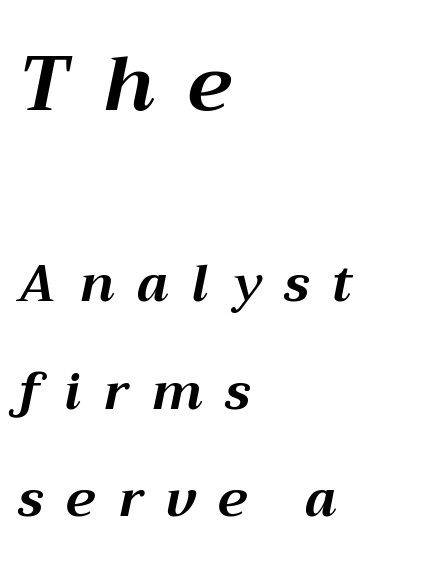
{"italic": "yes", "lean": "right", "slant_degrees": 12, "bold": "yes", "weight": "bold", "width": "normal", "stroke_contrast": "medium", "x_height": "medium", "monospaced": "no", "underline": "no", "align": "left", "line_spacing": "loose", "line_spacing_ratio": 2.11, "letter_spacing": "wide", "letter_spacing_em": 0.45, "larger_block": "first", "size_ratio": 1.49, "glyph_px": 76}
